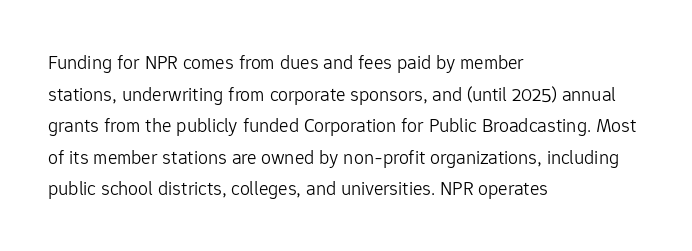
Teacher's note: observe the even left margin — that is flush-left alignment. The passage shown is not underscored anywhere. The rendering uses a moderate line-height, typical for paragraphs. Ascenders rise straight up at ninety degrees. Nobody touched the tracking dial on this one.
